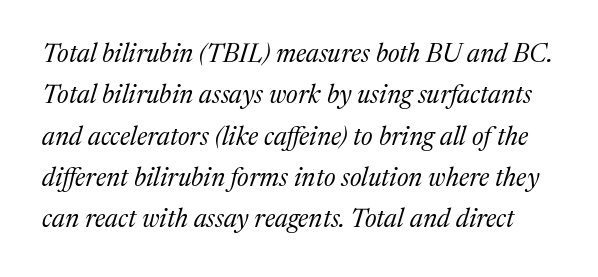
Q: Is the text bold? A: No.
Q: Is the text italic (slanted)? A: Yes, it leans right by about 17 degrees.
Q: Is the text underlined? A: No.
Q: Is the spacing between letters normal or unusually wide? A: Normal.
Q: Is the spacing between lines tight, normal or loose? A: Normal.
